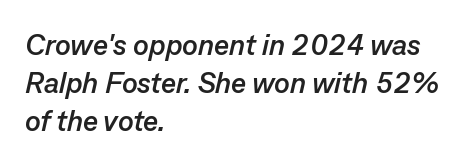
Q: Is the text bold? A: Yes.
Q: Is the text italic (slanted)? A: Yes, it leans right by about 13 degrees.
Q: Is the text underlined? A: No.
Q: How is the paragraph aligned? A: Left-aligned.
Q: Is the spacing between letters normal or unusually wide? A: Normal.
Q: Is the spacing between lines tight, normal or loose? A: Normal.
Q: Width (condensed, normal, or wide)? A: Normal.
Q: Stroke contrast? A: Low.
Q: x-height? A: Medium.
Q: Monospaced? A: No.
